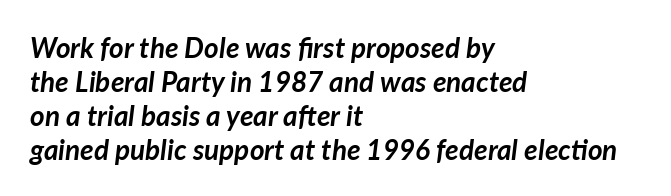
The image shows 28 px semibold type, italic (leaning right); set left-aligned, line spacing 1.21x, normal letter spacing, not underlined; low stroke contrast and a medium x-height.
